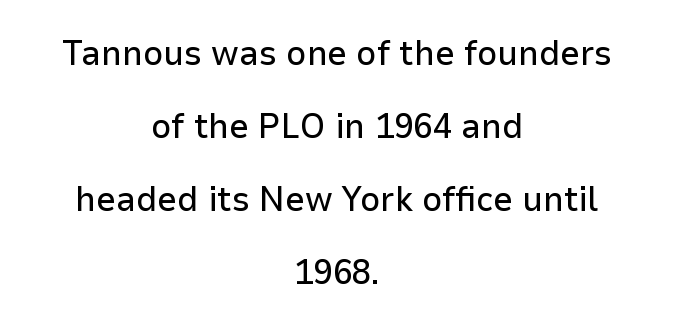
Quick note: interline space is abundant. The letters advance in unequal steps, a hallmark of proportional type. This sample uses plain, unmodified letter spacing. Descenders are the only things crossing below the line. Caption: multi-line text, centered on the measure. Are there feet on the stems? There aren't — it's a sans.
